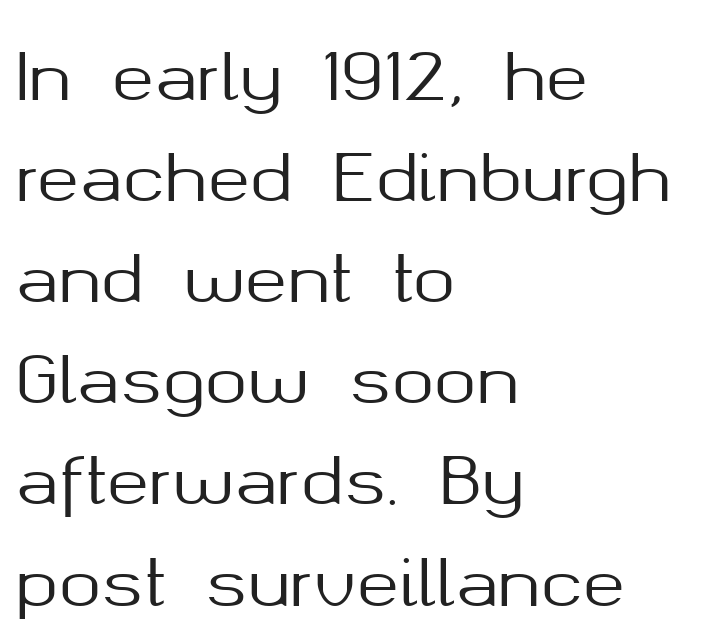
The image shows 64 px sans-serif type, upright; set left-aligned, normal line spacing (1.58x), normal letter spacing, not underlined; medium stroke contrast and a medium x-height.
